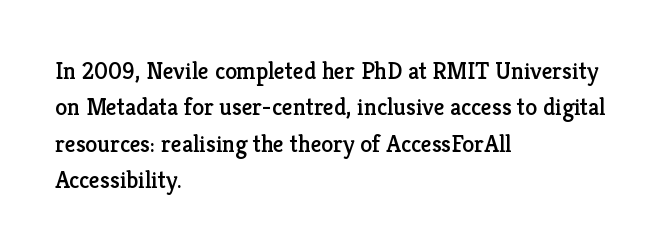
{"italic": "no", "underline": "no", "align": "left", "line_spacing": "normal", "line_spacing_ratio": 1.52, "letter_spacing": "normal", "letter_spacing_em": 0.0, "glyph_px": 24}
